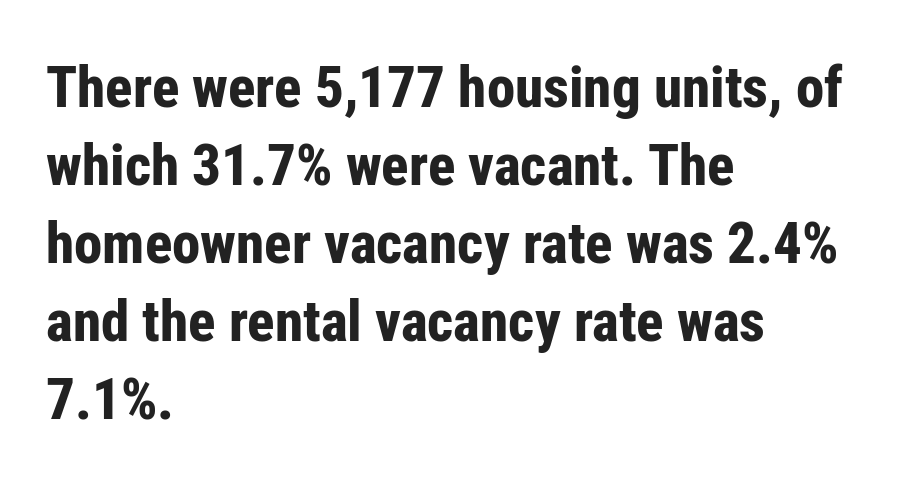
Q: Is the text bold? A: Yes.
Q: Is the text italic (slanted)? A: No, it is upright.
Q: Is the typeface a serif or a sans-serif typeface? A: Sans-serif.
Q: Is the text underlined? A: No.
Q: How is the paragraph aligned? A: Left-aligned.
Q: Is the spacing between letters normal or unusually wide? A: Normal.
Q: Is the spacing between lines tight, normal or loose? A: Normal.
Q: Width (condensed, normal, or wide)? A: Condensed.
Q: Stroke contrast? A: Low.
Q: x-height? A: Medium.
Q: Monospaced? A: No.
